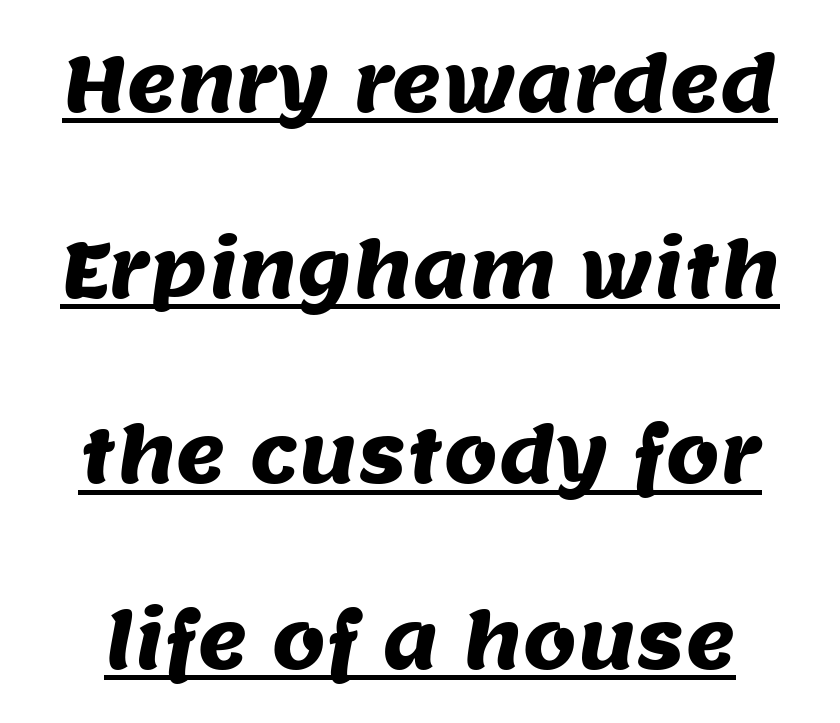
{"serif": "no", "width": "normal", "stroke_contrast": "medium", "x_height": "large", "monospaced": "no", "underline": "yes", "line_spacing": "loose", "line_spacing_ratio": 2.41, "letter_spacing": "normal", "letter_spacing_em": 0.0, "glyph_px": 77}
